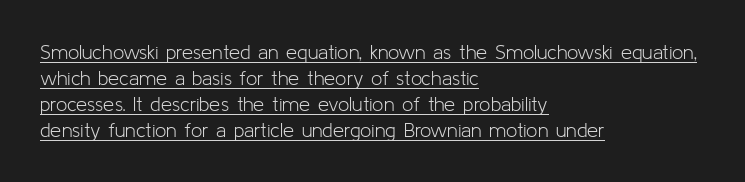
The image shows 20 px text type, upright; set left-aligned, normal line spacing (1.3x), normal letter spacing, underlined.
